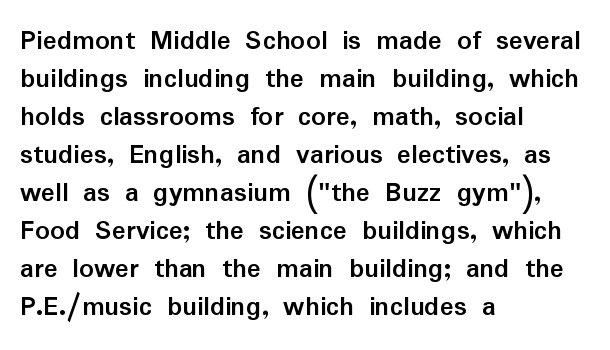
{"serif": "no", "italic": "no", "bold": "yes", "weight": "semibold", "width": "normal", "stroke_contrast": "low", "x_height": "medium", "monospaced": "no", "underline": "no", "align": "left", "line_spacing": "normal", "line_spacing_ratio": 1.31, "letter_spacing": "normal", "letter_spacing_em": 0.0, "glyph_px": 29}
